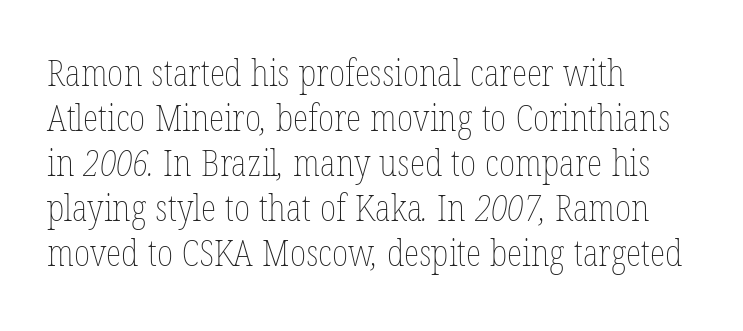
{"bold": "no", "weight": "thin", "width": "condensed", "stroke_contrast": "low", "x_height": "medium", "monospaced": "no", "underline": "no", "align": "left", "line_spacing": "normal", "line_spacing_ratio": 1.25, "letter_spacing": "normal", "letter_spacing_em": 0.0, "glyph_px": 36}
